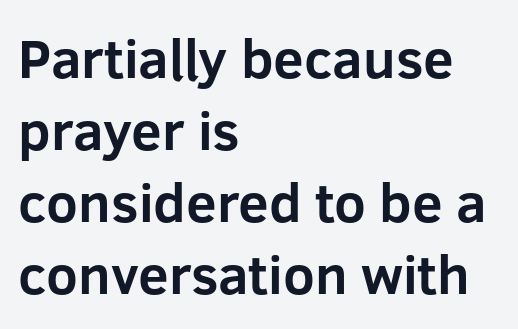
Q: Is the text bold? A: Yes.
Q: Is the text italic (slanted)? A: No, it is upright.
Q: Is the typeface a serif or a sans-serif typeface? A: Sans-serif.
Q: Is the text underlined? A: No.
Q: How is the paragraph aligned? A: Left-aligned.
Q: Is the spacing between letters normal or unusually wide? A: Normal.
Q: Is the spacing between lines tight, normal or loose? A: Normal.
Q: Width (condensed, normal, or wide)? A: Normal.
Q: Stroke contrast? A: Low.
Q: x-height? A: Medium.
Q: Monospaced? A: No.
